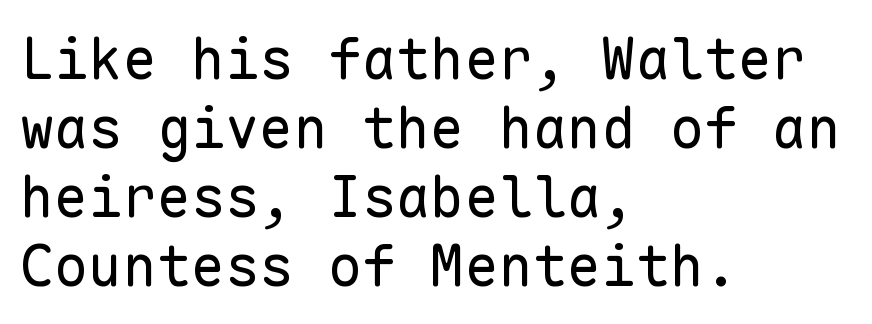
The image shows 57 px regular-weight sans-serif type, upright, monospaced; set left-aligned, line spacing 1.21x, normal letter spacing, not underlined; low stroke contrast and a medium x-height.
